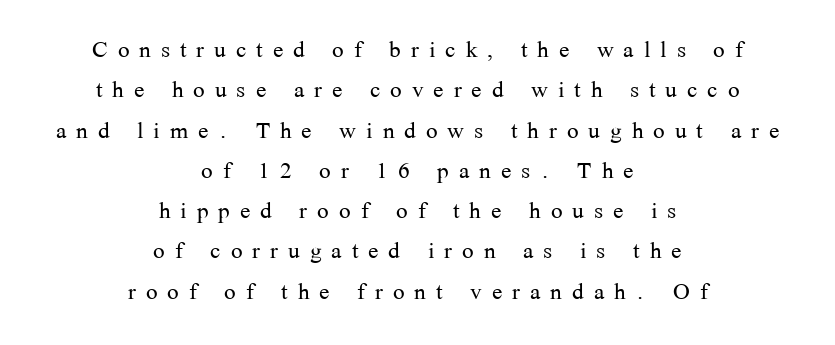
The image shows 31 px light serif type, upright; set centered, normal line spacing (1.3x), unusually wide letter spacing (+0.32 em), not underlined; medium stroke contrast and a medium x-height.
